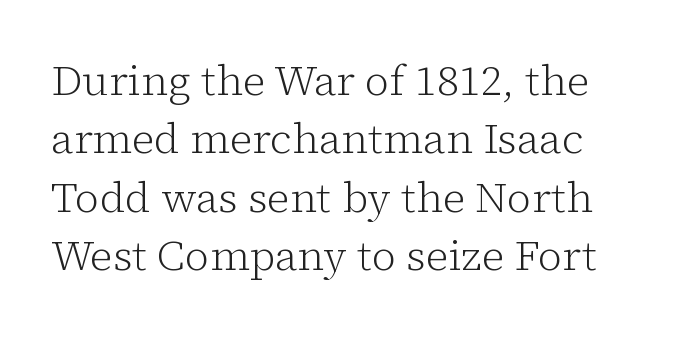
{"serif": "yes", "italic": "no", "bold": "no", "weight": "light", "width": "normal", "stroke_contrast": "low", "x_height": "medium", "monospaced": "no", "underline": "no", "line_spacing": "normal", "line_spacing_ratio": 1.39, "letter_spacing": "normal", "letter_spacing_em": 0.0, "glyph_px": 42}
